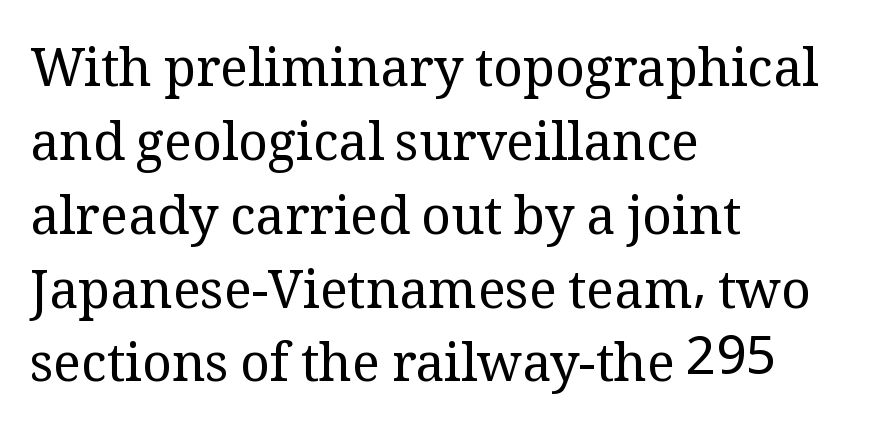
Q: Is the text bold? A: No.
Q: Is the text italic (slanted)? A: No, it is upright.
Q: Is the typeface a serif or a sans-serif typeface? A: Serif.
Q: Is the text underlined? A: No.
Q: How is the paragraph aligned? A: Left-aligned.
Q: Is the spacing between letters normal or unusually wide? A: Normal.
Q: Is the spacing between lines tight, normal or loose? A: Normal.
Q: Width (condensed, normal, or wide)? A: Normal.
Q: Stroke contrast? A: Medium.
Q: x-height? A: Medium.
Q: Monospaced? A: No.
